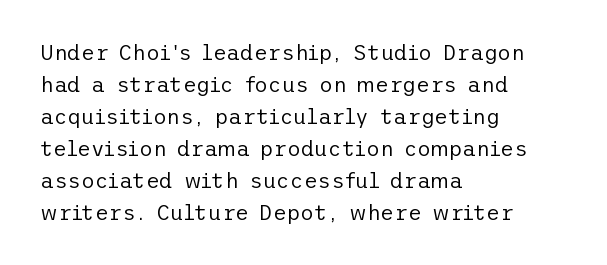
{"italic": "no", "bold": "no", "underline": "no", "align": "left", "line_spacing": "normal", "line_spacing_ratio": 1.52, "letter_spacing": "normal", "letter_spacing_em": 0.0, "glyph_px": 21}
